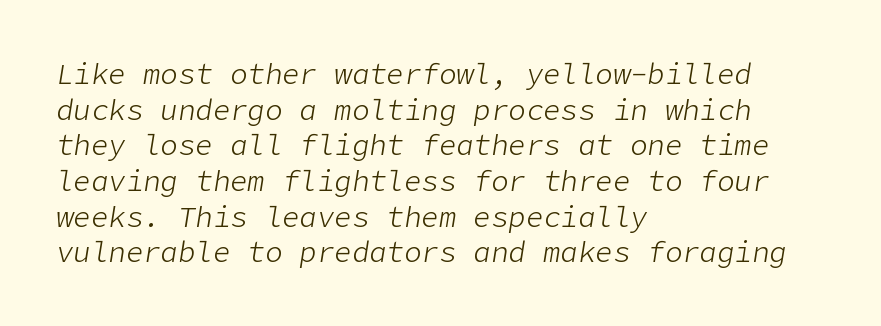
{"italic": "yes", "lean": "right", "slant_degrees": 9, "bold": "no", "weight": "light", "width": "normal", "stroke_contrast": "low", "x_height": "medium", "underline": "no", "align": "left", "line_spacing_ratio": 1.23, "letter_spacing": "normal", "letter_spacing_em": 0.0, "glyph_px": 29}
